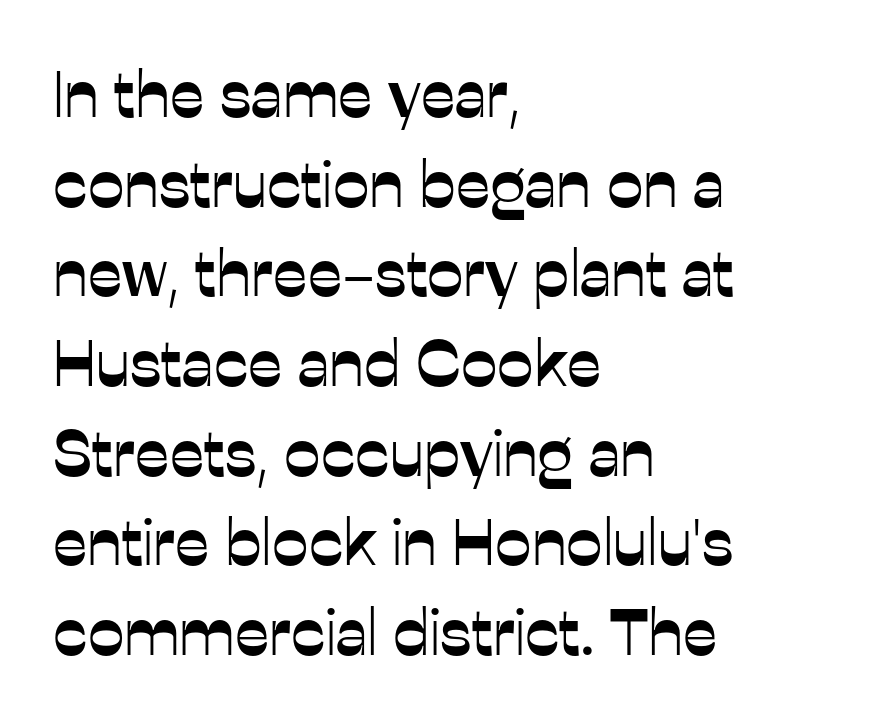
I'd call this a sans setting — the letters go barefoot. Looks like regular typesetting: each glyph gets only the width it needs. Leading matches the norm, producing a regular column. Clear beneath every line of the passage. Do the letters lean? They stand straight. Alignment: flush left.
